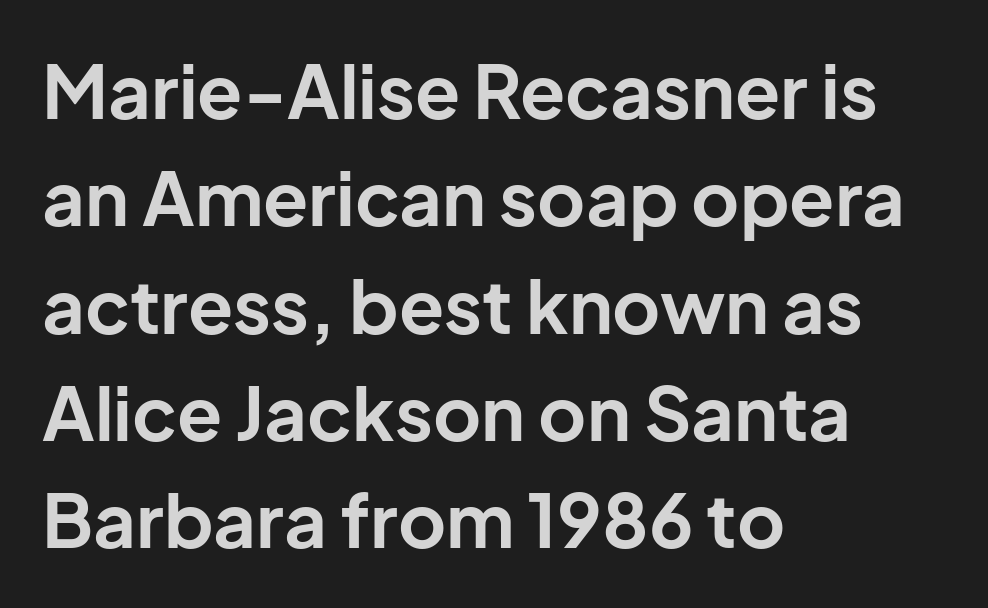
The image shows 74 px bold sans-serif type, upright; set left-aligned, normal line spacing (1.45x), normal letter spacing, not underlined; low stroke contrast and a medium x-height.
